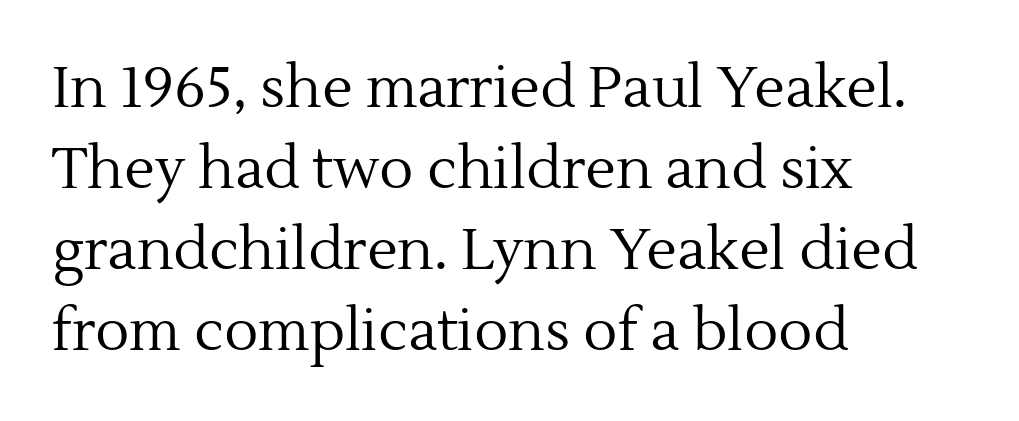
The weight tops out at a normal text grade. These lines are set flush left with a ragged right edge. Do the characters align in a grid? No, the font is proportional. Nobody drew a line under any word here. The glyphs in this specimen are seriffed.
